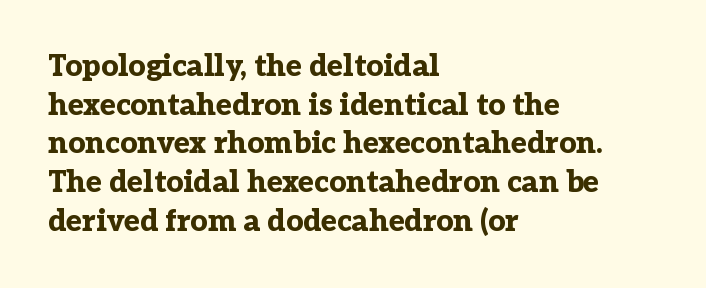
The image shows 30 px bold serif type, upright; set left-aligned, normal line spacing (1.29x), normal letter spacing, not underlined; low stroke contrast and a medium x-height.
